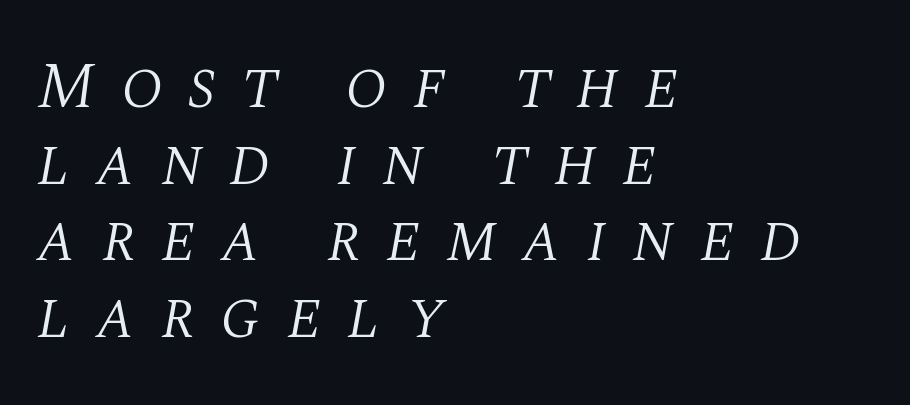
{"serif": "yes", "italic": "yes", "lean": "right", "slant_degrees": 10, "bold": "no", "weight": "light", "width": "normal", "stroke_contrast": "medium", "x_height": "large", "monospaced": "no", "underline": "no", "align": "left", "line_spacing_ratio": 1.16, "letter_spacing": "wide", "letter_spacing_em": 0.38, "glyph_px": 66}
